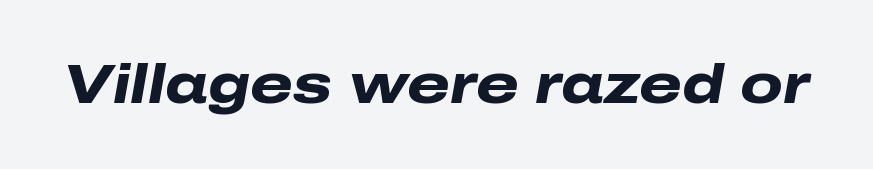
Q: Is the text bold? A: Yes.
Q: Is the text italic (slanted)? A: Yes, it leans right by about 10 degrees.
Q: Is the text underlined? A: No.
Q: Is the spacing between letters normal or unusually wide? A: Normal.
Q: Width (condensed, normal, or wide)? A: Wide.
Q: Stroke contrast? A: Low.
Q: x-height? A: Medium.
Q: Monospaced? A: No.
